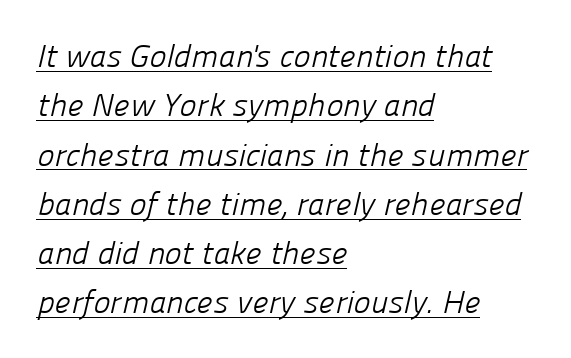
{"serif": "no", "bold": "no", "weight": "light", "width": "normal", "stroke_contrast": "low", "x_height": "medium", "monospaced": "no", "underline": "yes", "align": "left", "line_spacing": "normal", "line_spacing_ratio": 1.54, "letter_spacing": "normal", "letter_spacing_em": 0.0, "glyph_px": 32}
